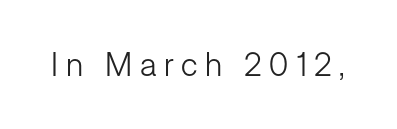
Q: Is the text bold? A: No.
Q: Is the text italic (slanted)? A: No, it is upright.
Q: Is the typeface a serif or a sans-serif typeface? A: Sans-serif.
Q: Is the text underlined? A: No.
Q: Is the spacing between letters normal or unusually wide? A: Unusually wide.
Q: Width (condensed, normal, or wide)? A: Normal.
Q: Stroke contrast? A: Low.
Q: x-height? A: Medium.
Q: Monospaced? A: No.
